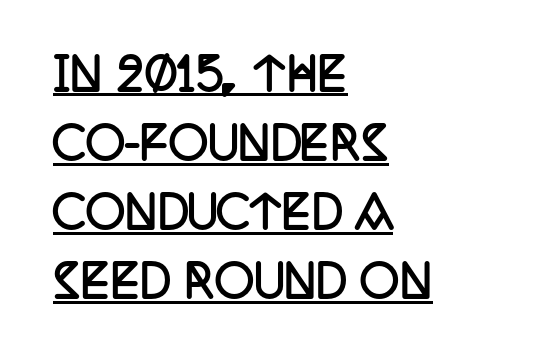
The image shows 44 px semibold, condensed serif type, upright; set left-aligned, normal line spacing (1.57x), normal letter spacing, underlined; low stroke contrast and a large x-height.
